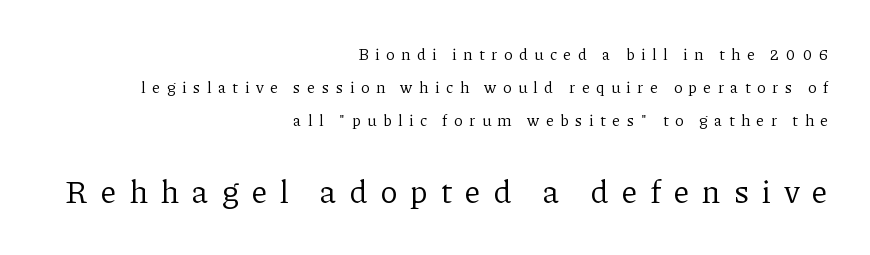
{"serif": "yes", "italic": "no", "bold": "no", "weight": "regular", "width": "normal", "stroke_contrast": "low", "x_height": "medium", "monospaced": "no", "underline": "no", "align": "right", "line_spacing": "loose", "line_spacing_ratio": 2.07, "letter_spacing": "wide", "letter_spacing_em": 0.41, "larger_block": "second", "size_ratio": 2.0, "glyph_px": 32}
